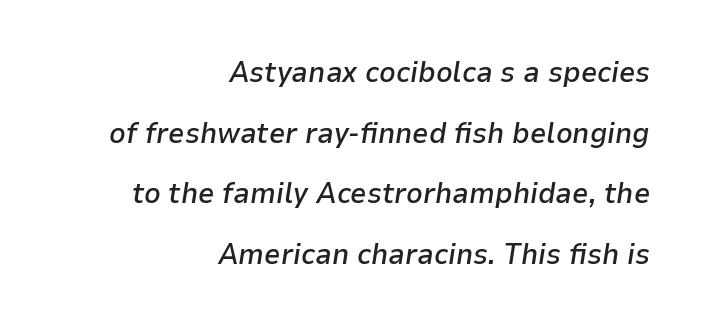
The image shows 29 px semibold type, italic (leaning right); set right-aligned, loose line spacing (2.09x), normal letter spacing, not underlined; low stroke contrast and a medium x-height.
